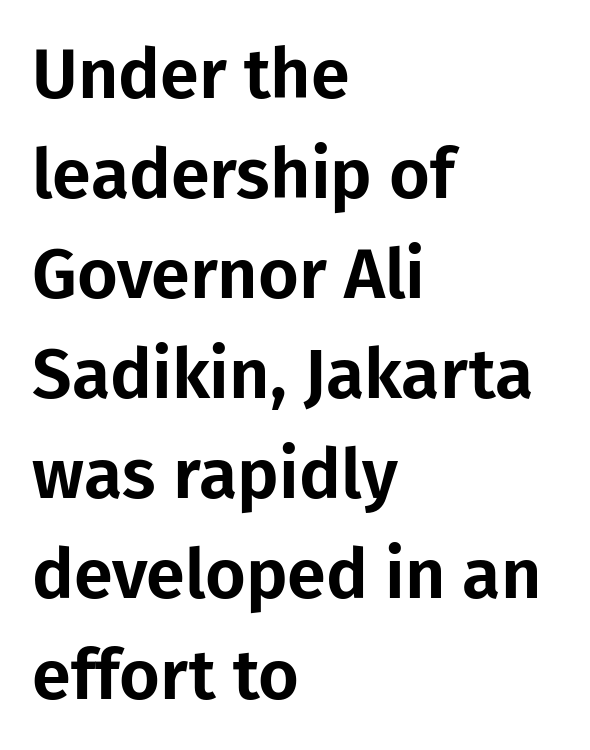
The image shows 70 px sans-serif type, upright; set left-aligned, normal line spacing (1.43x), normal letter spacing, not underlined; low stroke contrast and a medium x-height.
